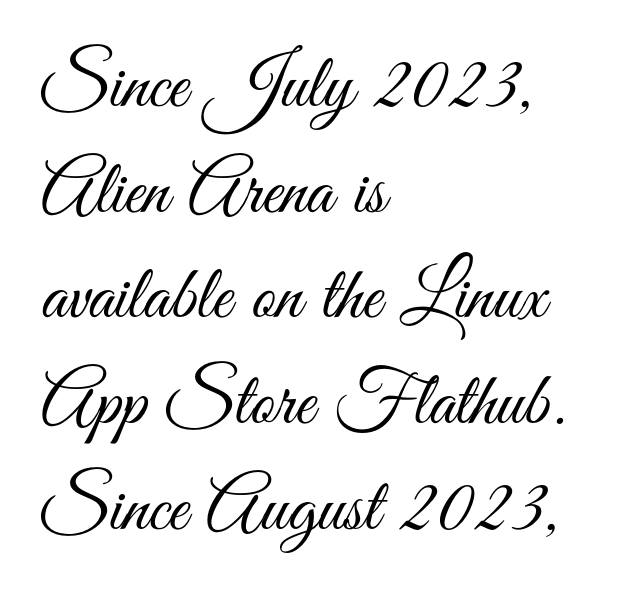
Note the varied advance widths — an 'i' is clearly narrower than an 'm'. Nobody drew a line under any word here. The characters are drawn with everyday or finer stroke widths.
